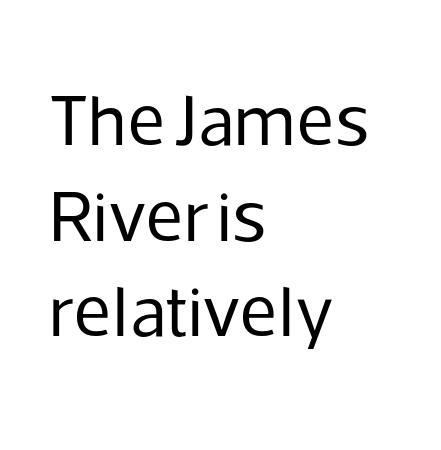
{"serif": "no", "italic": "no", "bold": "no", "weight": "regular", "width": "normal", "stroke_contrast": "low", "x_height": "medium", "monospaced": "no", "underline": "no", "align": "left", "line_spacing": "normal", "line_spacing_ratio": 1.31, "letter_spacing": "normal", "letter_spacing_em": 0.0, "glyph_px": 73}
